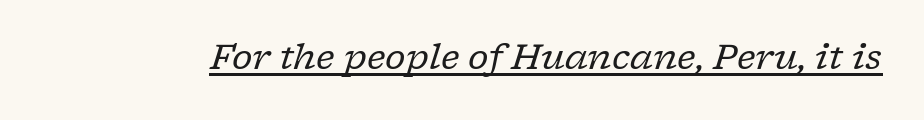
Do the characters align in a grid? No, the font is proportional. Characters are canted at an angle relative to the baseline's perpendicular. The weight would be labelled regular, book, light, or lighter still. No extra tracking has been applied to these lines. Old-style or modern, the face here clearly has serifs.
